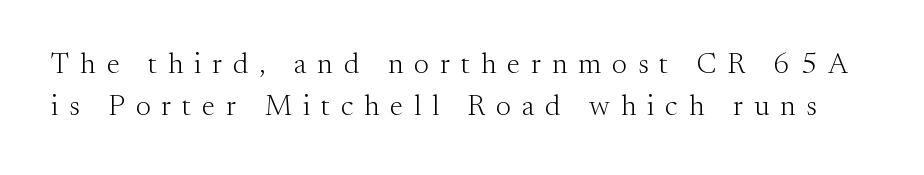
Q: Is the text bold? A: No.
Q: Is the text italic (slanted)? A: No, it is upright.
Q: Is the typeface a serif or a sans-serif typeface? A: Serif.
Q: Is the text underlined? A: No.
Q: Is the spacing between letters normal or unusually wide? A: Unusually wide.
Q: Is the spacing between lines tight, normal or loose? A: Normal.
Q: Width (condensed, normal, or wide)? A: Normal.
Q: Stroke contrast? A: Medium.
Q: x-height? A: Small.
Q: Monospaced? A: No.
